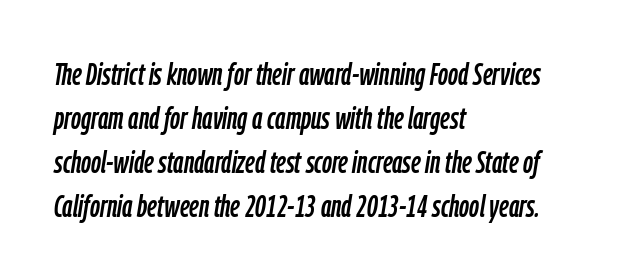
Q: Is the text italic (slanted)? A: Yes, it leans right by about 9 degrees.
Q: Is the text underlined? A: No.
Q: How is the paragraph aligned? A: Left-aligned.
Q: Is the spacing between letters normal or unusually wide? A: Normal.
Q: Is the spacing between lines tight, normal or loose? A: Normal.
Q: Width (condensed, normal, or wide)? A: Condensed.
Q: Stroke contrast? A: Low.
Q: x-height? A: Medium.
Q: Monospaced? A: No.
